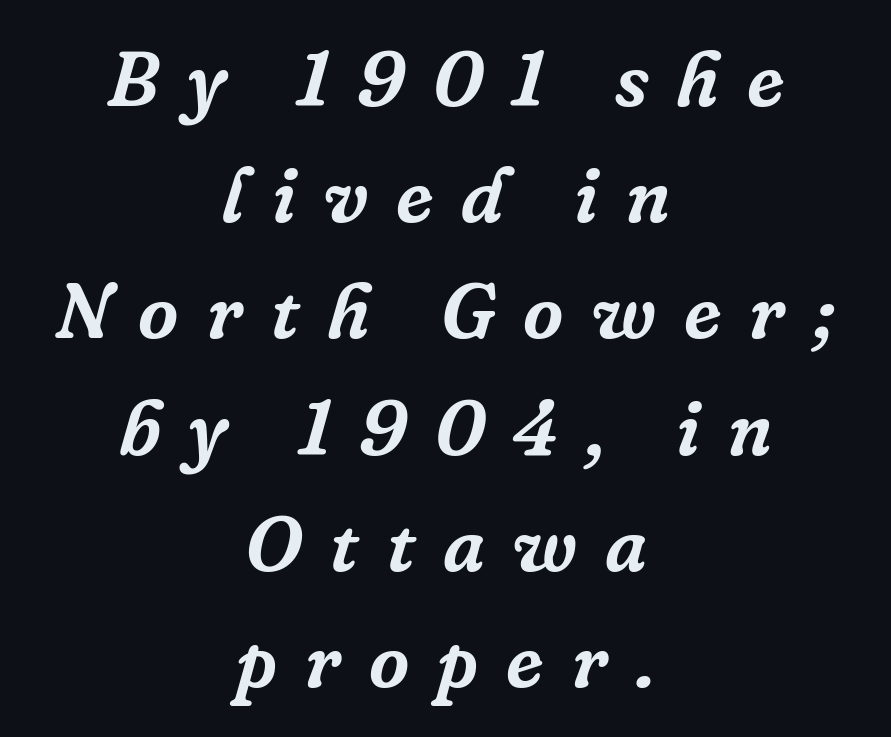
The image shows 78 px serif type, italic (leaning right); set centered, normal line spacing (1.49x), unusually wide letter spacing (+0.36 em), not underlined; low stroke contrast and a medium x-height.
